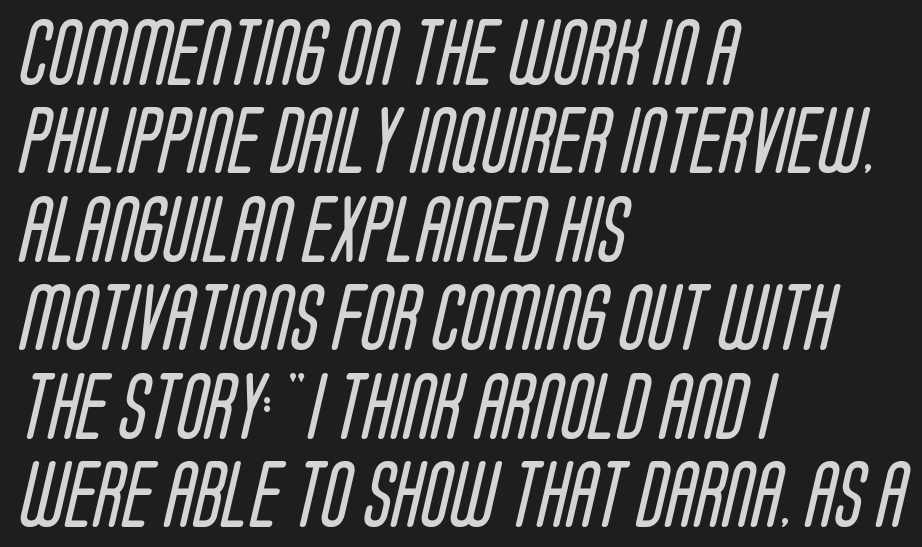
What stands out about the letter spacing? Nothing — it is the standard amount. Looks like regular typesetting: each glyph gets only the width it needs. Descender tails drop into unmarked territory. The lines in this sample share a left origin and differ only in where they stop.
